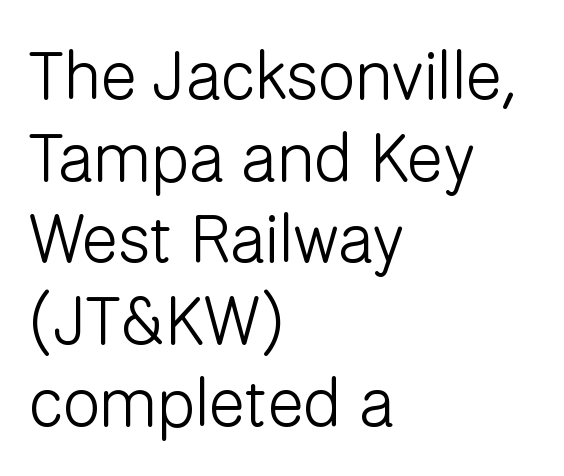
Letter spacing: default. Type without underlining. Every row of glyphs begins at an identical x-position on the left. Think of a printed novel: that variable character pitch is what you see here. Is this a sans? Yes — the strokes have no serifs. Weight: regular or lighter.
